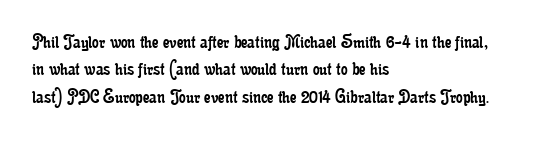
Q: Is the text bold? A: No.
Q: Is the text italic (slanted)? A: No, it is upright.
Q: Is the text underlined? A: No.
Q: How is the paragraph aligned? A: Left-aligned.
Q: Is the spacing between letters normal or unusually wide? A: Normal.
Q: Is the spacing between lines tight, normal or loose? A: Normal.
